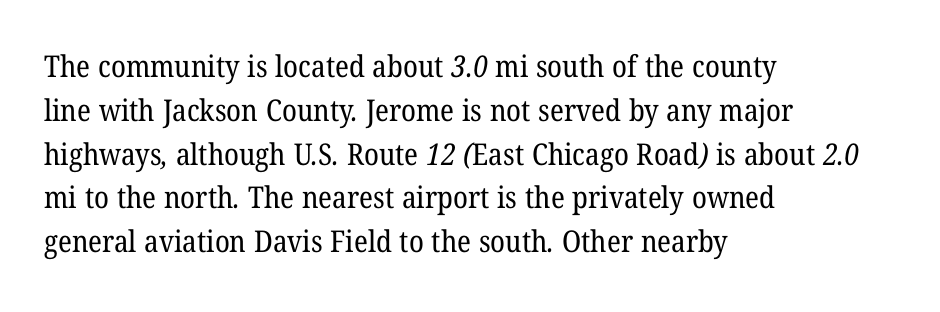
Q: Is the text bold? A: No.
Q: Is the typeface a serif or a sans-serif typeface? A: Serif.
Q: Is the text underlined? A: No.
Q: How is the paragraph aligned? A: Left-aligned.
Q: Is the spacing between letters normal or unusually wide? A: Normal.
Q: Is the spacing between lines tight, normal or loose? A: Normal.
Q: Width (condensed, normal, or wide)? A: Normal.
Q: Stroke contrast? A: Low.
Q: x-height? A: Medium.
Q: Monospaced? A: No.
